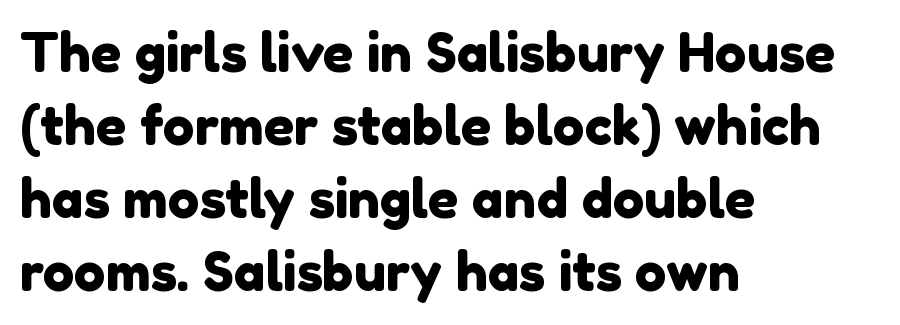
Q: Is the typeface a serif or a sans-serif typeface? A: Sans-serif.
Q: Is the text underlined? A: No.
Q: How is the paragraph aligned? A: Left-aligned.
Q: Is the spacing between letters normal or unusually wide? A: Normal.
Q: Is the spacing between lines tight, normal or loose? A: Normal.
Q: Width (condensed, normal, or wide)? A: Normal.
Q: x-height? A: Medium.
Q: Monospaced? A: No.
